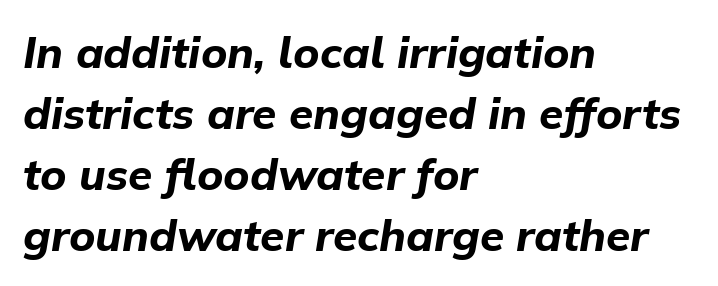
{"italic": "yes", "lean": "right", "slant_degrees": 9, "bold": "yes", "weight": "bold", "width": "normal", "stroke_contrast": "low", "x_height": "medium", "monospaced": "no", "underline": "no", "align": "left", "line_spacing": "normal", "line_spacing_ratio": 1.39, "letter_spacing": "normal", "letter_spacing_em": 0.0, "glyph_px": 44}
